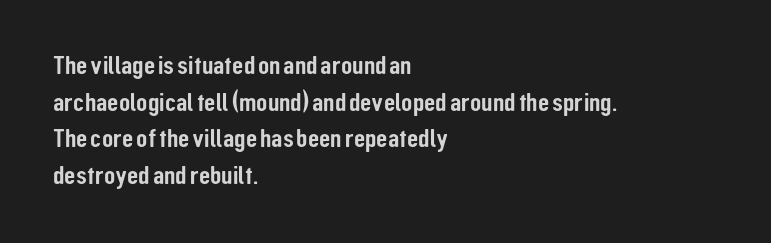
The image shows 26 px text type, upright; set left-aligned, normal line spacing (1.41x), normal letter spacing, not underlined.
